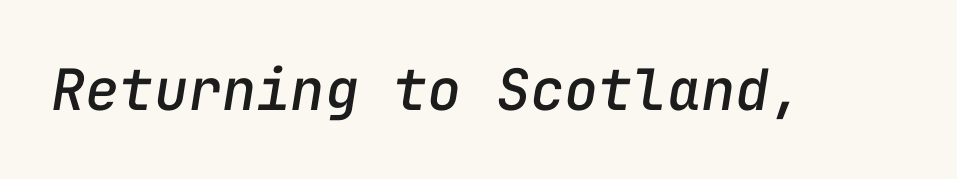
{"italic": "yes", "lean": "right", "slant_degrees": 9, "width": "normal", "stroke_contrast": "low", "x_height": "medium", "monospaced": "yes", "underline": "no", "letter_spacing": "normal", "letter_spacing_em": 0.0, "glyph_px": 57}
